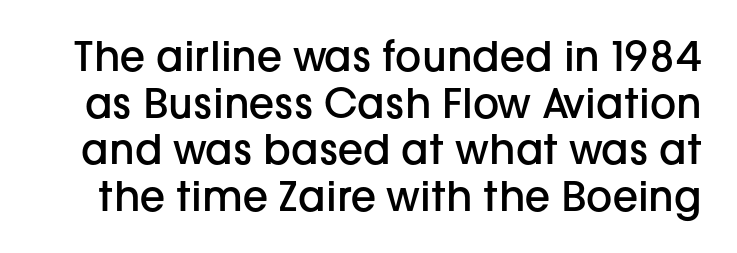
{"serif": "no", "italic": "no", "bold": "semi", "weight": "semibold", "width": "normal", "stroke_contrast": "low", "x_height": "medium", "monospaced": "no", "underline": "no", "line_spacing": "tight", "line_spacing_ratio": 1.14, "letter_spacing": "normal", "letter_spacing_em": 0.0, "glyph_px": 41}
